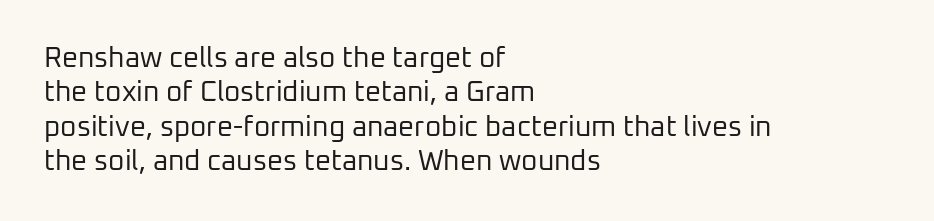
The image shows 28 px regular-weight sans-serif type, upright; set left-aligned, line spacing 1.23x, normal letter spacing, not underlined; low stroke contrast and a medium x-height.
